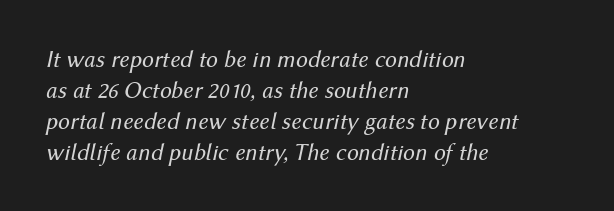
Quick note: interline space is typical. The tracking reads as untouched default to a designer's eye. Words float on clear page, feet unadorned. Looking at the ascenders, they clearly lean.
